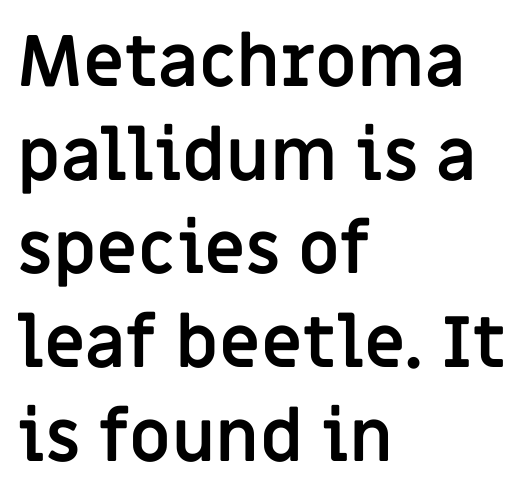
{"serif": "no", "italic": "no", "bold": "yes", "weight": "semibold", "width": "normal", "stroke_contrast": "low", "x_height": "large", "monospaced": "no", "underline": "no", "align": "left", "line_spacing": "normal", "line_spacing_ratio": 1.32, "letter_spacing": "normal", "letter_spacing_em": 0.0, "glyph_px": 71}
